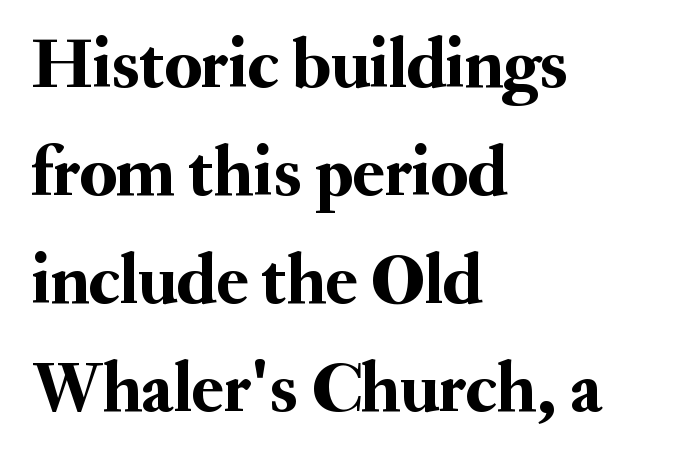
Q: Is the text italic (slanted)? A: No, it is upright.
Q: Is the typeface a serif or a sans-serif typeface? A: Serif.
Q: Is the text underlined? A: No.
Q: How is the paragraph aligned? A: Left-aligned.
Q: Is the spacing between letters normal or unusually wide? A: Normal.
Q: Is the spacing between lines tight, normal or loose? A: Normal.
Q: Width (condensed, normal, or wide)? A: Normal.
Q: Stroke contrast? A: Medium.
Q: x-height? A: Small.
Q: Monospaced? A: No.
